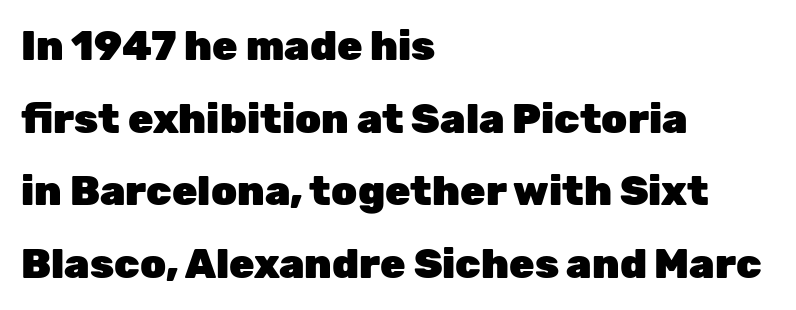
{"serif": "no", "italic": "no", "bold": "yes", "weight": "heavy", "width": "normal", "stroke_contrast": "low", "x_height": "medium", "monospaced": "no", "underline": "no", "align": "left", "line_spacing_ratio": 1.77, "letter_spacing": "normal", "letter_spacing_em": 0.0, "glyph_px": 41}
